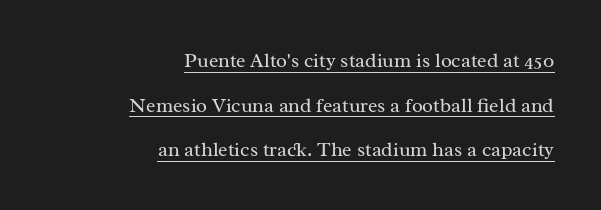
Compared with typical body copy, the letter spacing here is the same. The designer dialed line spacing up above the default. Is the type heavy? It reads as light-to-regular instead. The face used here appears with an underline applied.
